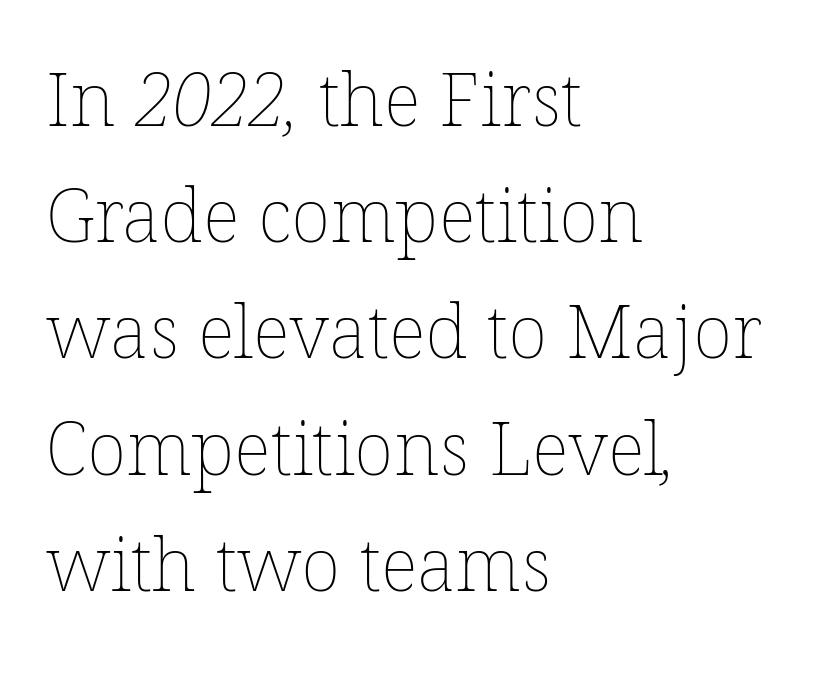
{"bold": "no", "weight": "thin", "width": "normal", "stroke_contrast": "low", "x_height": "medium", "monospaced": "no", "underline": "no", "align": "left", "line_spacing": "normal", "line_spacing_ratio": 1.57, "letter_spacing": "normal", "letter_spacing_em": 0.0, "glyph_px": 74}
